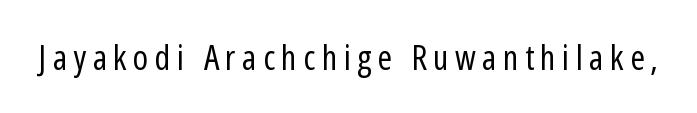
Every stem runs plumb, perpendicular to the baseline. Descender tails drop into unmarked territory. The strokes carry an ordinary text weight at most. The letters advance in unequal steps, a hallmark of proportional type.
